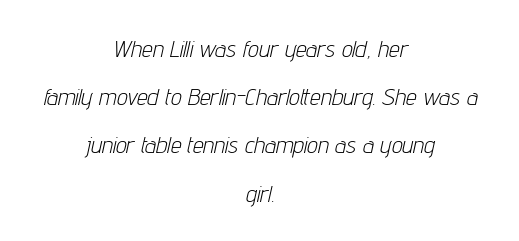
{"italic": "yes", "lean": "right", "slant_degrees": 12, "bold": "no", "underline": "no", "align": "center", "line_spacing": "loose", "line_spacing_ratio": 2.01, "letter_spacing": "normal", "letter_spacing_em": 0.0, "glyph_px": 24}
